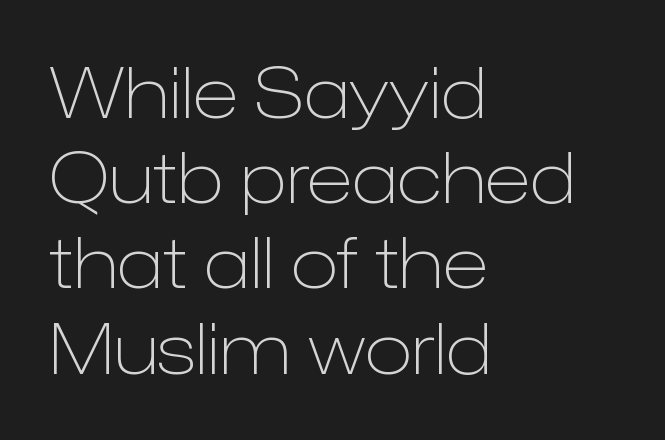
The image shows 71 px light sans-serif type, upright; set left-aligned, line spacing 1.2x, normal letter spacing, not underlined; low stroke contrast and a medium x-height.
